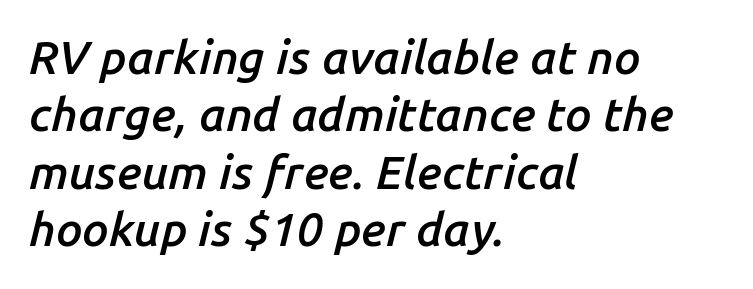
Is this a fixed-width face? No — the glyphs have proportional, varying widths. Emphasis by weight is partial: semibold. The rag falls on the right side of this text block. A typesetter would call this zero additional tracking. Beneath every word, the page is bare. Yep, that's italic — everything's leaning.
